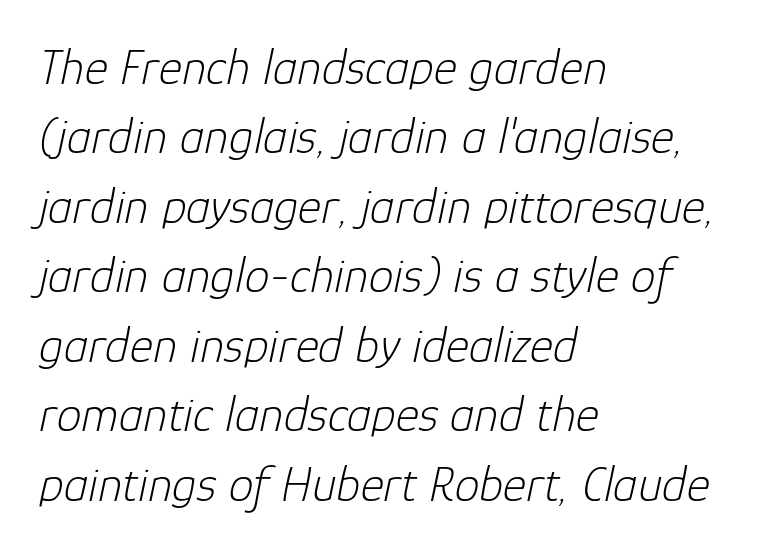
{"italic": "yes", "lean": "right", "slant_degrees": 12, "bold": "no", "weight": "light", "width": "normal", "stroke_contrast": "low", "x_height": "medium", "monospaced": "no", "underline": "no", "align": "left", "line_spacing": "normal", "line_spacing_ratio": 1.39, "letter_spacing": "normal", "letter_spacing_em": 0.0, "glyph_px": 50}
